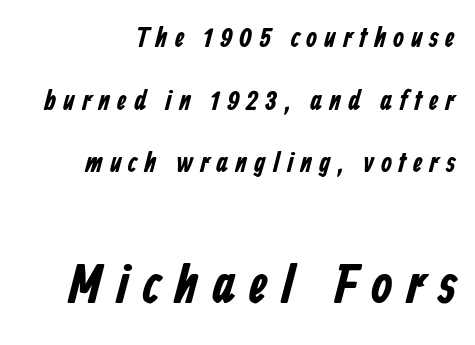
Q: Is the typeface a serif or a sans-serif typeface? A: Sans-serif.
Q: Is the text underlined? A: No.
Q: Is the spacing between letters normal or unusually wide? A: Unusually wide.
Q: Is the spacing between lines tight, normal or loose? A: Loose.
Q: Which block of text is set in a larger size, the first (top) or the second (bottom)? A: The second (bottom) one.
Q: Width (condensed, normal, or wide)? A: Condensed.
Q: Stroke contrast? A: Low.
Q: x-height? A: Medium.
Q: Monospaced? A: No.
